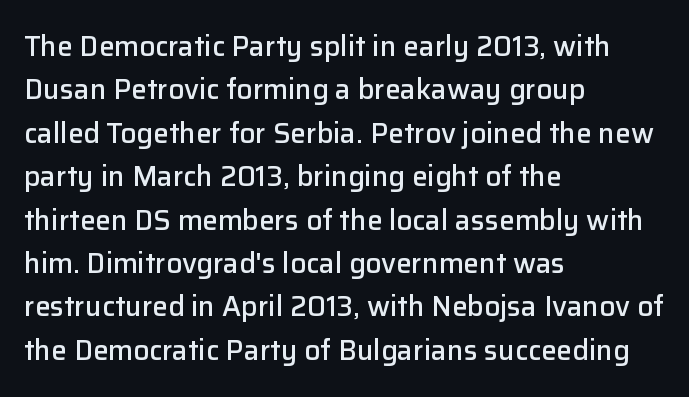
This sample uses an upright cut, with every glyph sitting square on the baseline. Regular leading. Proportional: the letters do not fall into vertical columns. Its strokes are somewhat broadened, the hallmark of semibold type.
